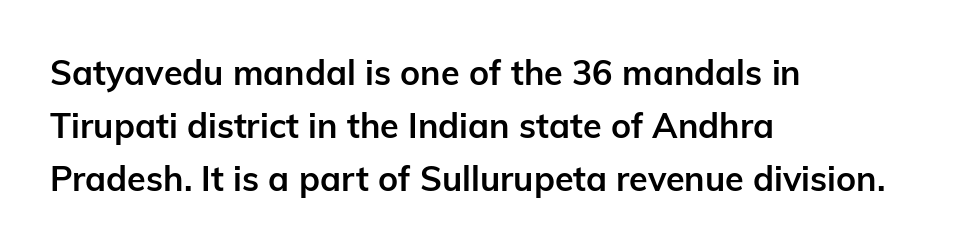
Classification — sans serif. The lines sit at an ordinary, default distance from one another. Proportional: the letters do not fall into vertical columns. One-word summary of the alignment: left.
